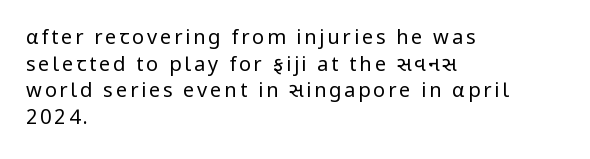
{"italic": "no", "bold": "no", "underline": "no", "align": "left", "line_spacing": "normal", "line_spacing_ratio": 1.33, "glyph_px": 20}
